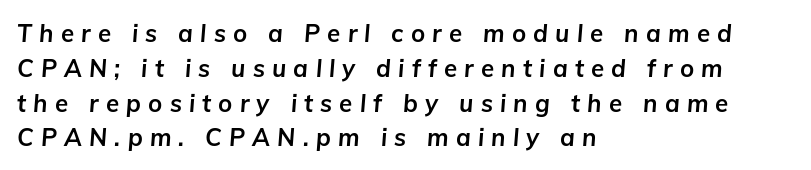
Q: Is the text bold? A: Yes.
Q: Is the text italic (slanted)? A: Yes, it leans right by about 5 degrees.
Q: Is the text underlined? A: No.
Q: How is the paragraph aligned? A: Left-aligned.
Q: Is the spacing between letters normal or unusually wide? A: Unusually wide.
Q: Is the spacing between lines tight, normal or loose? A: Normal.
